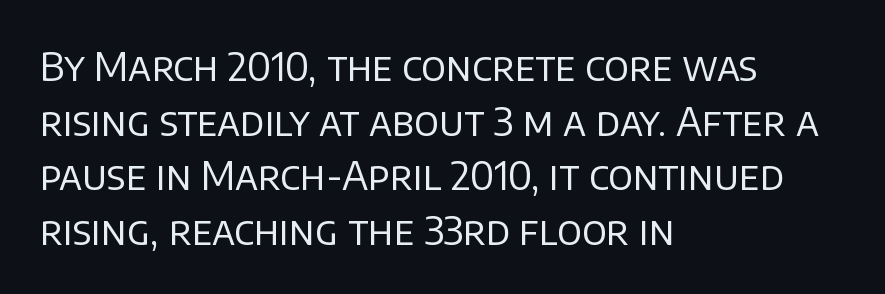
The image shows 39 px regular-weight sans-serif type, upright; set left-aligned, normal line spacing (1.4x), normal letter spacing, not underlined; low stroke contrast and a large x-height.
